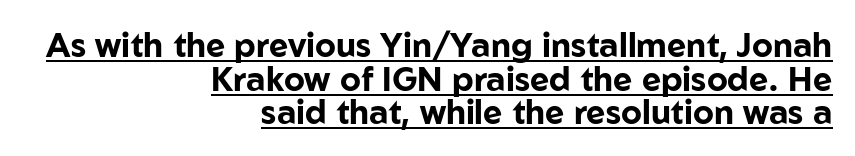
Spacing between characters is what you'd get straight out of the box. Its strokes are broad and dark, the hallmark of bold type. Each line ends at the same right margin while the left side varies. The rendering uses natural spacing where letterforms have individual widths.
